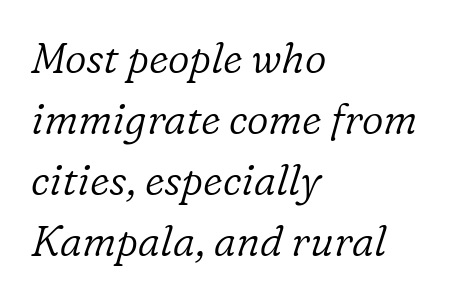
Q: Is the text bold? A: No.
Q: Is the text italic (slanted)? A: Yes, it leans right by about 16 degrees.
Q: Is the typeface a serif or a sans-serif typeface? A: Serif.
Q: Is the text underlined? A: No.
Q: How is the paragraph aligned? A: Left-aligned.
Q: Is the spacing between letters normal or unusually wide? A: Normal.
Q: Is the spacing between lines tight, normal or loose? A: Normal.
Q: Width (condensed, normal, or wide)? A: Normal.
Q: Stroke contrast? A: Low.
Q: x-height? A: Medium.
Q: Monospaced? A: No.
